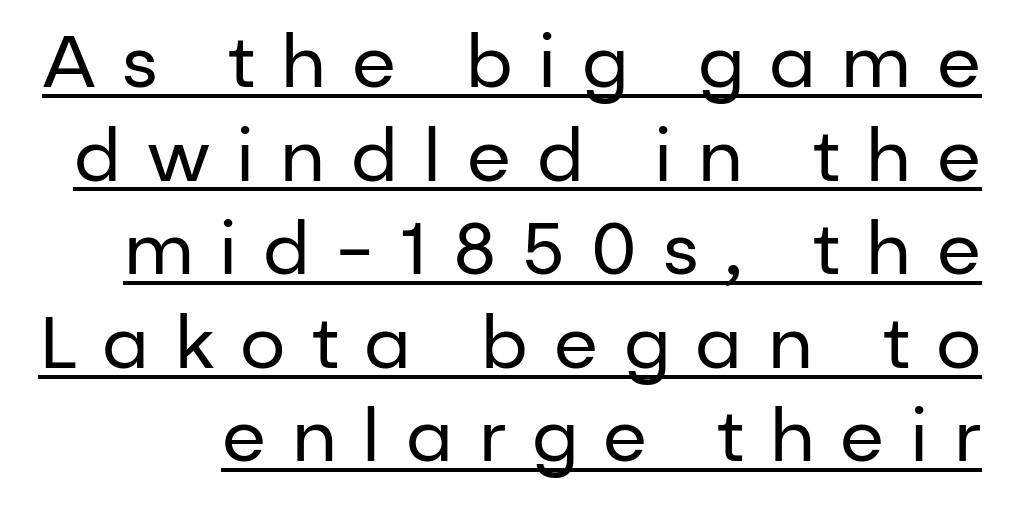
Q: Is the text bold? A: No.
Q: Is the text italic (slanted)? A: No, it is upright.
Q: Is the typeface a serif or a sans-serif typeface? A: Sans-serif.
Q: Is the text underlined? A: Yes.
Q: Is the spacing between letters normal or unusually wide? A: Unusually wide.
Q: Is the spacing between lines tight, normal or loose? A: Normal.
Q: Width (condensed, normal, or wide)? A: Normal.
Q: Stroke contrast? A: Low.
Q: x-height? A: Medium.
Q: Monospaced? A: No.
